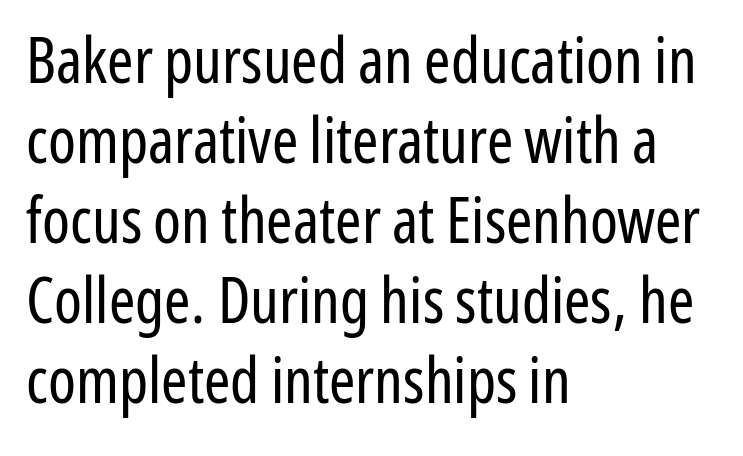
The image shows 63 px regular-weight, condensed sans-serif type, upright; set left-aligned, normal line spacing (1.27x), normal letter spacing, not underlined; low stroke contrast and a medium x-height.
